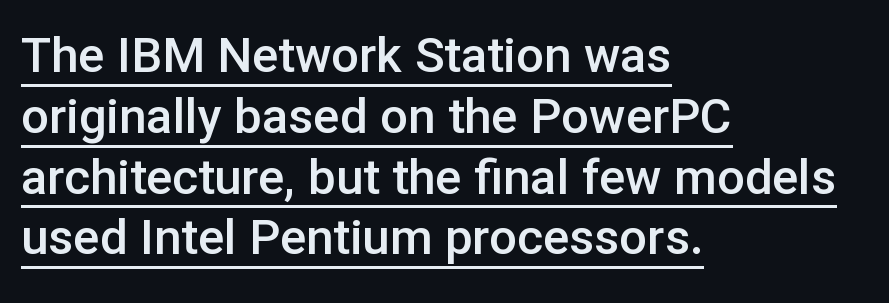
Q: Is the text bold? A: Semi-bold.
Q: Is the text italic (slanted)? A: No, it is upright.
Q: Is the typeface a serif or a sans-serif typeface? A: Sans-serif.
Q: Is the text underlined? A: Yes.
Q: How is the paragraph aligned? A: Left-aligned.
Q: Is the spacing between letters normal or unusually wide? A: Normal.
Q: Width (condensed, normal, or wide)? A: Normal.
Q: Stroke contrast? A: Low.
Q: x-height? A: Medium.
Q: Monospaced? A: No.
